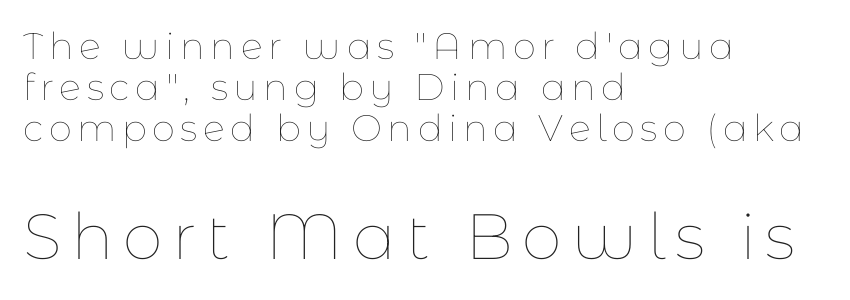
{"italic": "no", "bold": "no", "weight": "thin", "width": "normal", "stroke_contrast": "low", "x_height": "medium", "monospaced": "no", "underline": "no", "align": "left", "line_spacing": "tight", "line_spacing_ratio": 1.11, "larger_block": "second", "size_ratio": 1.73, "glyph_px": 64}
